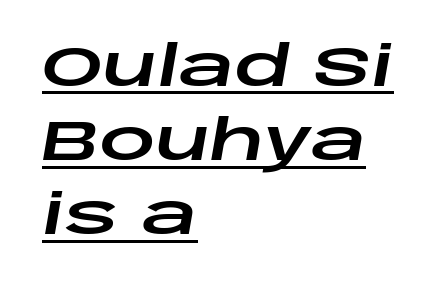
A typesetter would call this leading conventional body-copy spacing. Is this a fixed-width face? No — the glyphs have proportional, varying widths. The passage shown leans; its letterforms are oblique. Notice how the passage keeps a crisp vertical edge on the left only.
